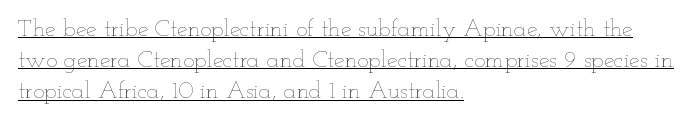
Q: Is the text bold? A: No.
Q: Is the text italic (slanted)? A: No, it is upright.
Q: Is the text underlined? A: Yes.
Q: How is the paragraph aligned? A: Left-aligned.
Q: Is the spacing between letters normal or unusually wide? A: Normal.
Q: Is the spacing between lines tight, normal or loose? A: Normal.
